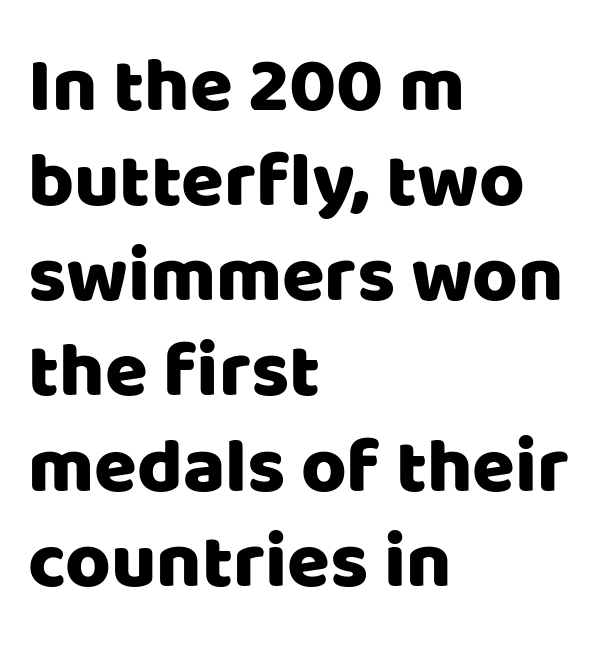
The image shows 78 px sans-serif type, upright; set left-aligned, line spacing 1.22x, normal letter spacing, not underlined; low stroke contrast and a large x-height.
